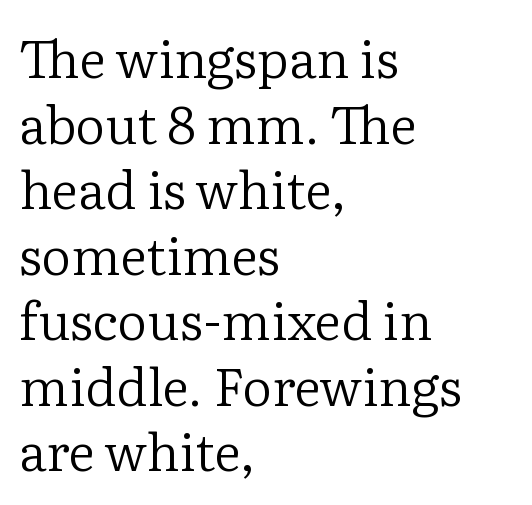
The image shows 52 px regular-weight serif type, upright; set left-aligned, normal line spacing (1.26x), normal letter spacing, not underlined; low stroke contrast and a medium x-height.
